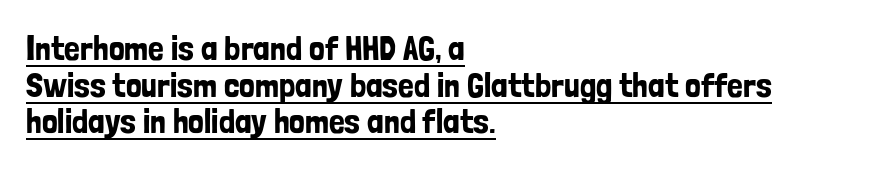
The image shows 35 px condensed sans-serif type, upright; set left-aligned, tight line spacing (1.05x), normal letter spacing, underlined; low stroke contrast and a medium x-height.
